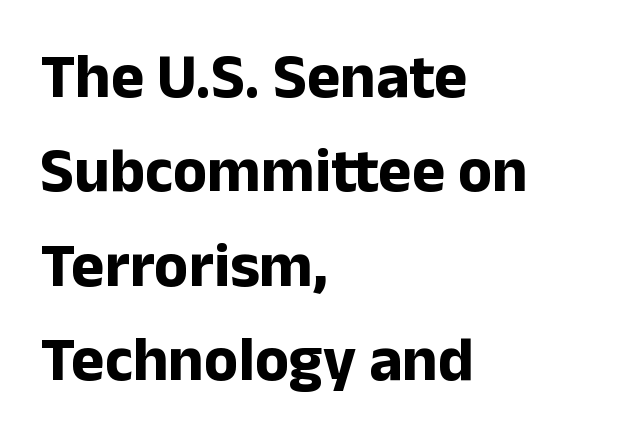
{"serif": "no", "italic": "no", "bold": "yes", "weight": "bold", "width": "normal", "stroke_contrast": "low", "x_height": "medium", "monospaced": "no", "underline": "no", "align": "left", "line_spacing": "normal", "line_spacing_ratio": 1.5, "letter_spacing": "normal", "letter_spacing_em": 0.0, "glyph_px": 63}
